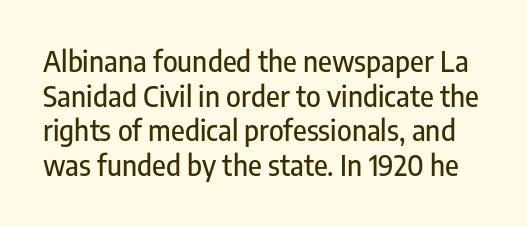
The image shows 28 px condensed sans-serif type, upright; set line spacing 1.24x, normal letter spacing, not underlined; low stroke contrast and a medium x-height.
